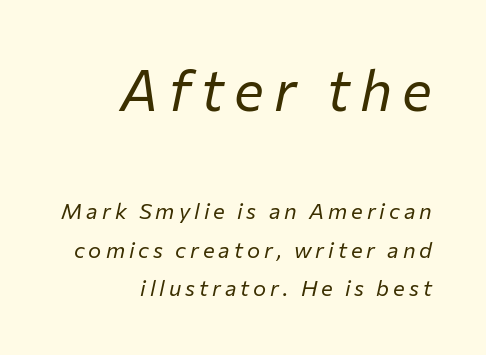
The image shows 56 px regular-weight type, italic (leaning right); set right-aligned, line spacing 1.74x, not underlined; the first (top) block is 2.55x larger; low stroke contrast and a medium x-height.
